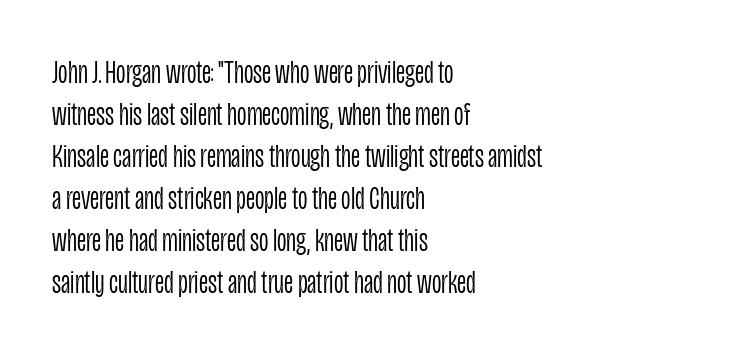
Stroke mass is kept to a normal reading level or below. Is this a fixed-width face? No — the glyphs have proportional, varying widths. Does the leading feel generous? No, just average. The letters carry no serifs — their stems end cleanly without finishing strokes. Anything drawn beneath the words? Only blank space.
